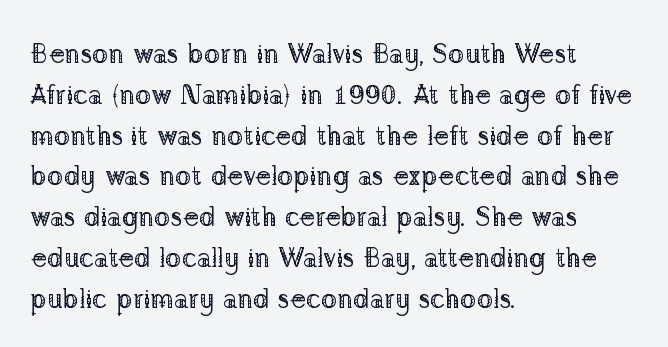
{"italic": "no", "bold": "no", "underline": "no", "align": "left", "line_spacing": "normal", "line_spacing_ratio": 1.51, "letter_spacing": "normal", "letter_spacing_em": 0.0, "glyph_px": 27}
